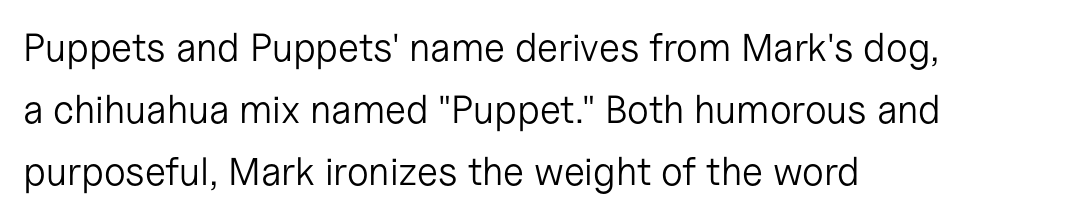
Q: Is the text bold? A: No.
Q: Is the text italic (slanted)? A: No, it is upright.
Q: Is the typeface a serif or a sans-serif typeface? A: Sans-serif.
Q: Is the text underlined? A: No.
Q: How is the paragraph aligned? A: Left-aligned.
Q: Is the spacing between letters normal or unusually wide? A: Normal.
Q: Is the spacing between lines tight, normal or loose? A: Normal.
Q: Width (condensed, normal, or wide)? A: Normal.
Q: Stroke contrast? A: Low.
Q: x-height? A: Medium.
Q: Monospaced? A: No.
